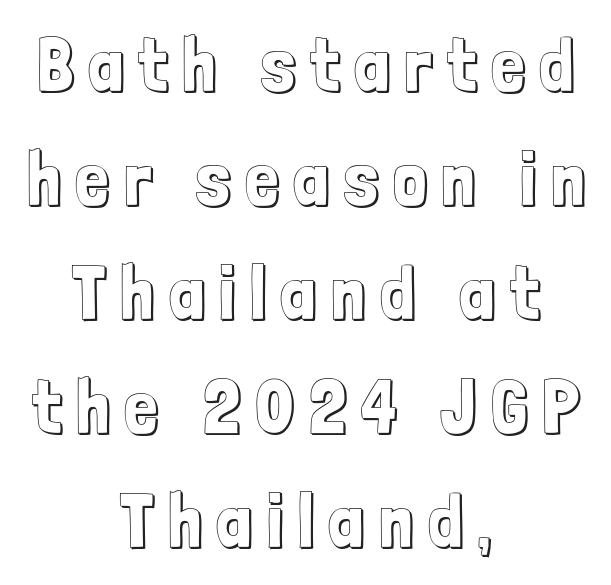
Note the varied advance widths — an 'i' is clearly narrower than an 'm'. Leftover space on each line is divided equally before and after the words. How are the letters spaced? Widely, with obvious added tracking. The space beneath each line is pristine and unruled.
